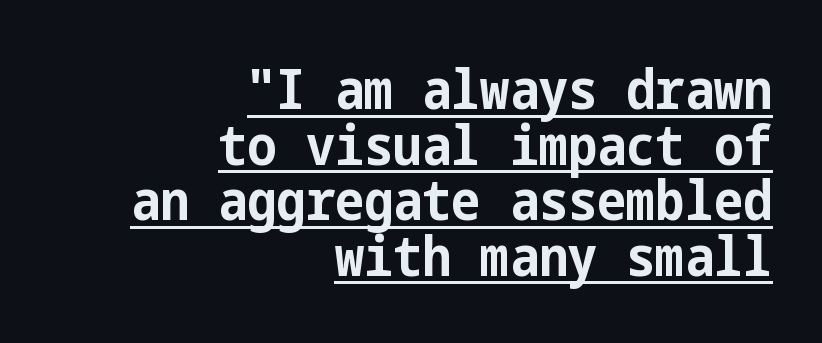
The image shows 55 px bold, condensed sans-serif type, upright; set right-aligned, tight line spacing (1.01x), normal letter spacing, underlined; low stroke contrast and a medium x-height.
